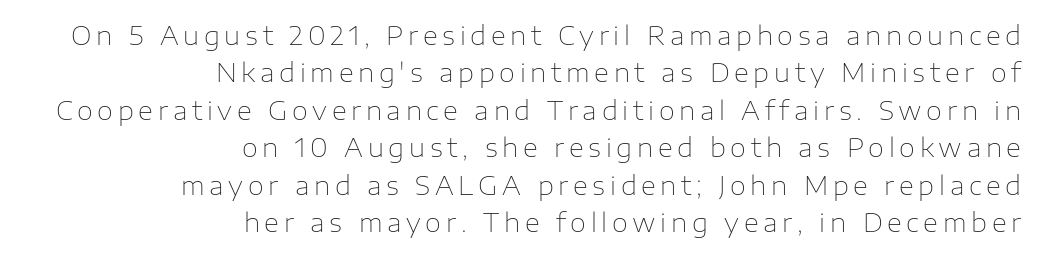
Q: Is the text bold? A: No.
Q: Is the text italic (slanted)? A: No, it is upright.
Q: Is the text underlined? A: No.
Q: How is the paragraph aligned? A: Right-aligned.
Q: Is the spacing between lines tight, normal or loose? A: Normal.
